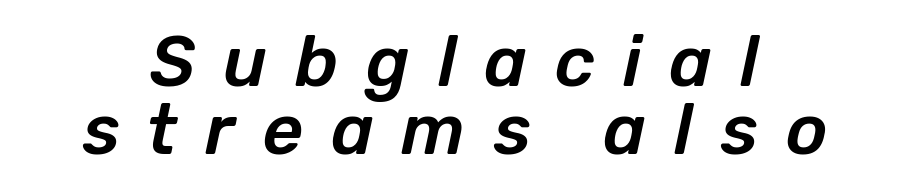
{"italic": "yes", "lean": "right", "slant_degrees": 12, "width": "normal", "stroke_contrast": "low", "x_height": "medium", "monospaced": "no", "underline": "no", "line_spacing": "tight", "line_spacing_ratio": 0.96, "letter_spacing": "wide", "letter_spacing_em": 0.39, "glyph_px": 71}
